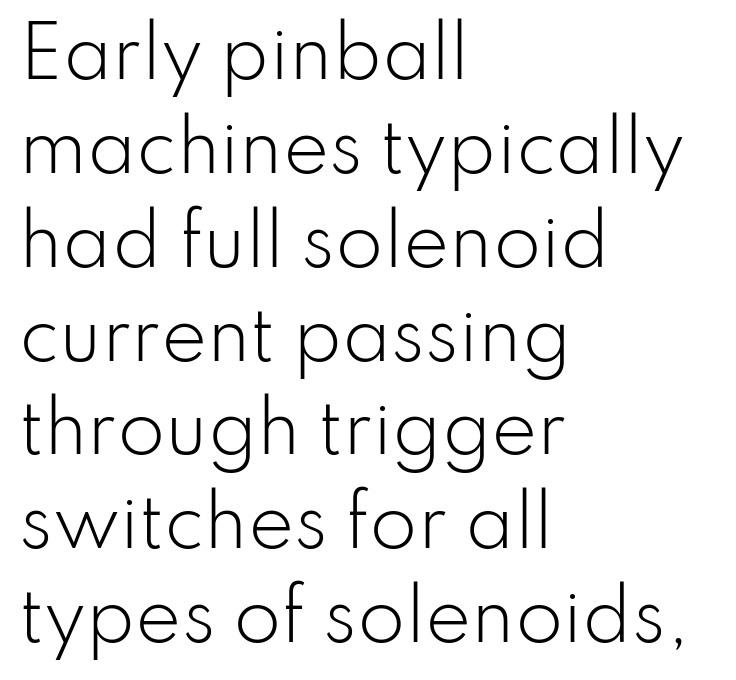
{"serif": "no", "italic": "no", "bold": "no", "weight": "light", "width": "normal", "stroke_contrast": "low", "x_height": "small", "monospaced": "no", "underline": "no", "align": "left", "line_spacing": "normal", "line_spacing_ratio": 1.36, "letter_spacing": "normal", "letter_spacing_em": 0.0, "glyph_px": 69}
